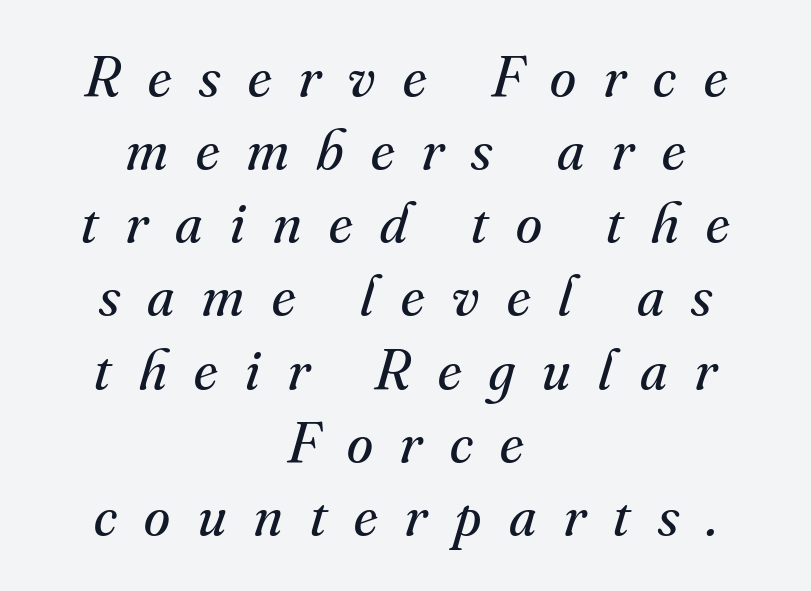
Q: Is the text bold? A: No.
Q: Is the text italic (slanted)? A: Yes, it leans right by about 16 degrees.
Q: Is the typeface a serif or a sans-serif typeface? A: Serif.
Q: Is the text underlined? A: No.
Q: How is the paragraph aligned? A: Centered.
Q: Is the spacing between letters normal or unusually wide? A: Unusually wide.
Q: Width (condensed, normal, or wide)? A: Normal.
Q: Stroke contrast? A: Medium.
Q: x-height? A: Small.
Q: Monospaced? A: No.
